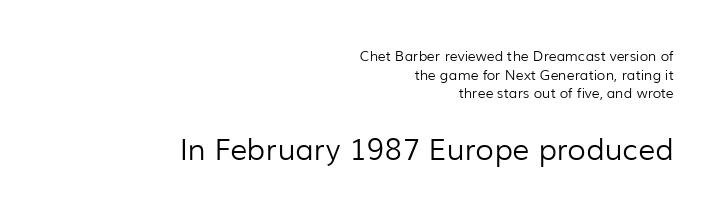
{"serif": "no", "italic": "no", "bold": "no", "weight": "light", "width": "normal", "stroke_contrast": "low", "x_height": "medium", "monospaced": "no", "underline": "no", "align": "right", "line_spacing": "normal", "line_spacing_ratio": 1.33, "letter_spacing": "normal", "letter_spacing_em": 0.0, "larger_block": "second", "size_ratio": 2.14, "glyph_px": 30}
